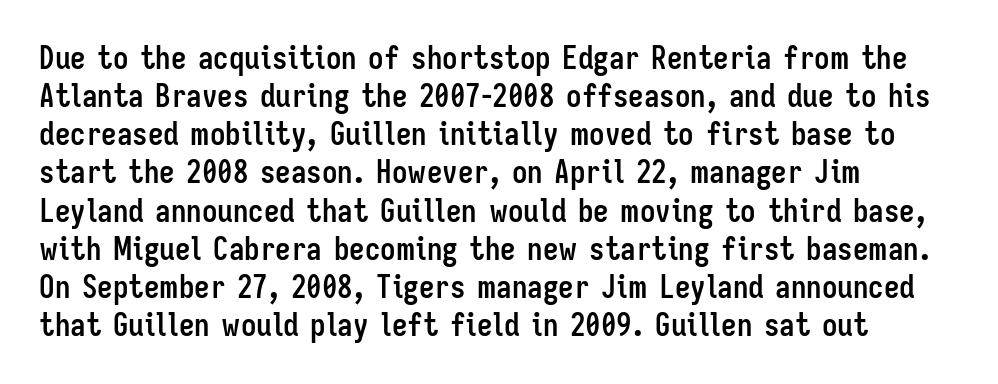
{"serif": "no", "italic": "no", "bold": "yes", "weight": "semibold", "width": "condensed", "stroke_contrast": "low", "x_height": "medium", "monospaced": "no", "underline": "no", "align": "left", "line_spacing_ratio": 1.23, "letter_spacing": "normal", "letter_spacing_em": 0.0, "glyph_px": 31}
